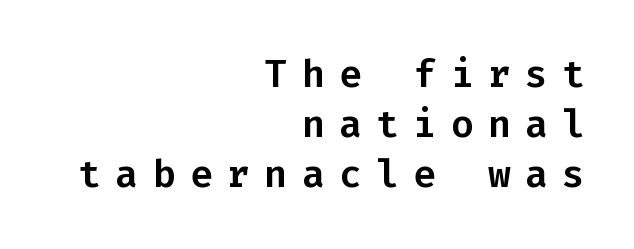
{"serif": "no", "italic": "no", "width": "normal", "stroke_contrast": "low", "x_height": "medium", "monospaced": "yes", "underline": "no", "align": "right", "line_spacing": "normal", "line_spacing_ratio": 1.31, "letter_spacing": "wide", "letter_spacing_em": 0.38, "glyph_px": 38}
